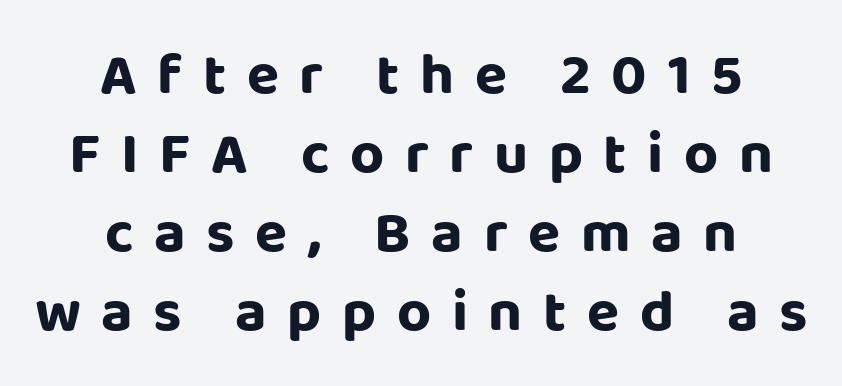
The image shows 59 px bold sans-serif type, upright; set centered, normal line spacing (1.34x), unusually wide letter spacing (+0.35 em), not underlined; low stroke contrast and a large x-height.
